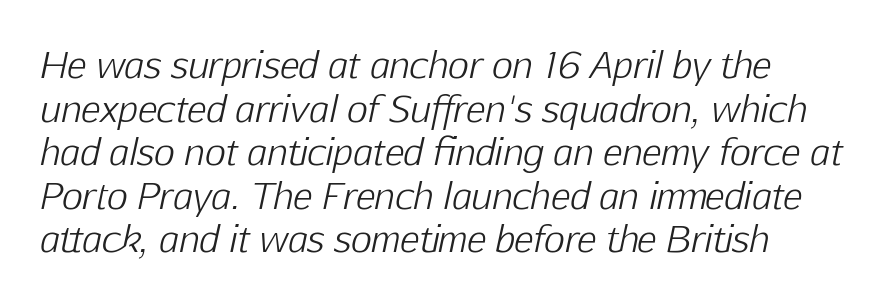
Weight: in the light-to-regular range. This sample has the flowing, uneven cadence of proportional lettering. Looking at the ascenders, they clearly lean. Lines of text with bare space underneath. The ragged edge is on the right, which tells us the setting is flush left. Between one letter and the next there's only the usual sliver of space.
